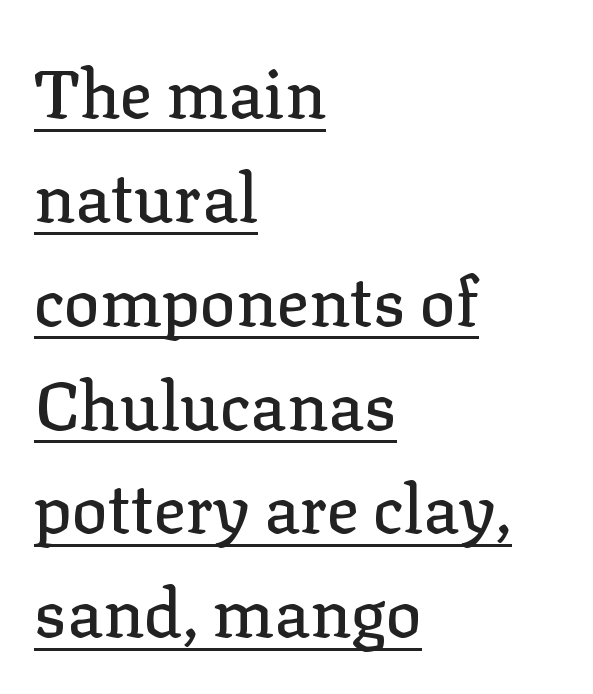
Q: Is the text italic (slanted)? A: No, it is upright.
Q: Is the typeface a serif or a sans-serif typeface? A: Serif.
Q: Is the text underlined? A: Yes.
Q: How is the paragraph aligned? A: Left-aligned.
Q: Is the spacing between letters normal or unusually wide? A: Normal.
Q: Is the spacing between lines tight, normal or loose? A: Normal.
Q: Width (condensed, normal, or wide)? A: Normal.
Q: Stroke contrast? A: Low.
Q: x-height? A: Medium.
Q: Monospaced? A: No.
